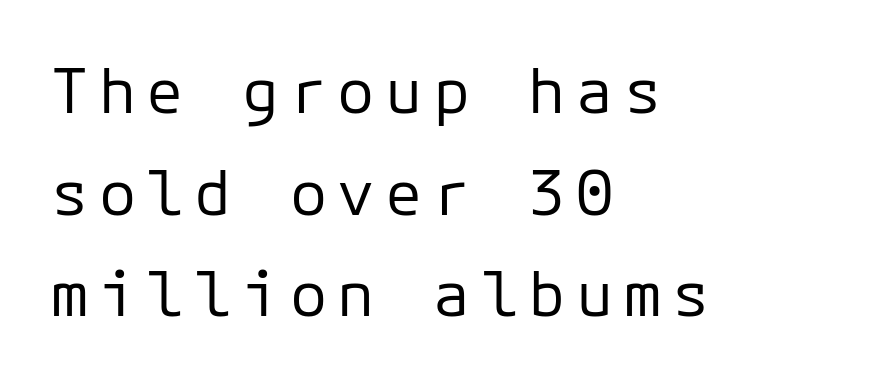
This sample uses a sans-serif face. Monospaced: the letters line up in strict vertical columns. It's the straight-up-and-down kind of type. Ink coverage per letter is moderate at most. Quick note: underline off.
